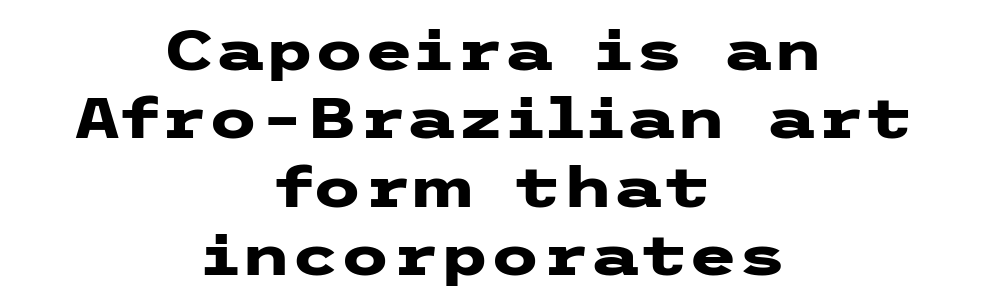
Heavy-handed strokes throughout: this text is bold. Every character sits straight up, as roman type does. Typographically, this falls in the sans-serif category. The setting favours the middle, as headings and verse often do.
